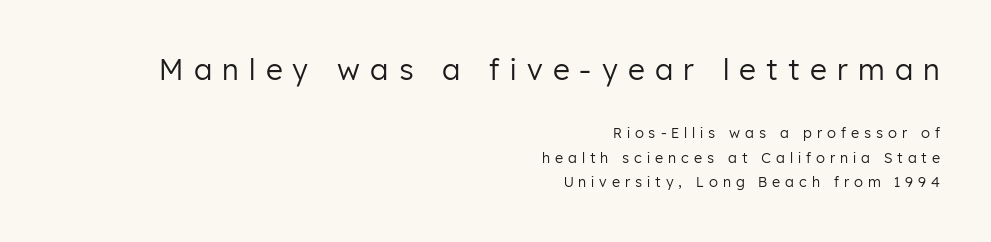
Grotesque or geometric, the face here clearly has no serifs. This is roman type, the default non-slanted kind. Between one letter and the next there's a generous, obvious gap. The letters advance in unequal steps, a hallmark of proportional type.
